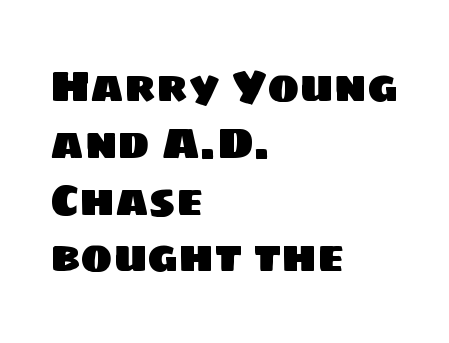
The rendering anchors every line to the left-hand side. Each letter's strokes conclude bluntly, with no projecting serifs. Descenders hang freely into open space. The gaps between neighbouring characters are ordinary and unremarkable. This sample has the flowing, uneven cadence of proportional lettering.
